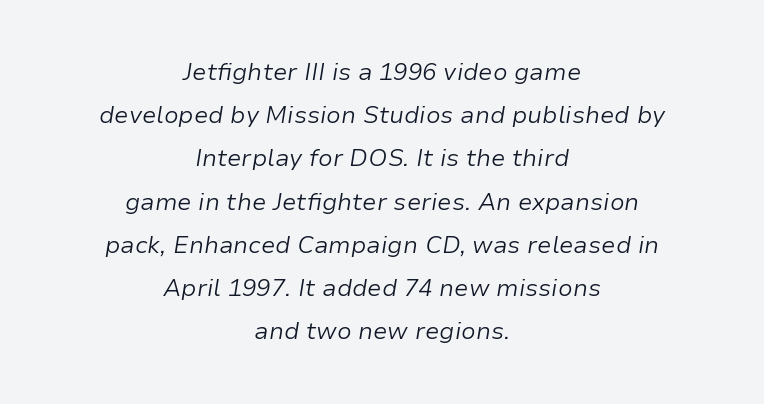
No extra ink here — the face is not bold. Teacher's note: observe the equal gaps on both sides — that is centered alignment. Posture: slanted. Lines of text with bare space underneath.
